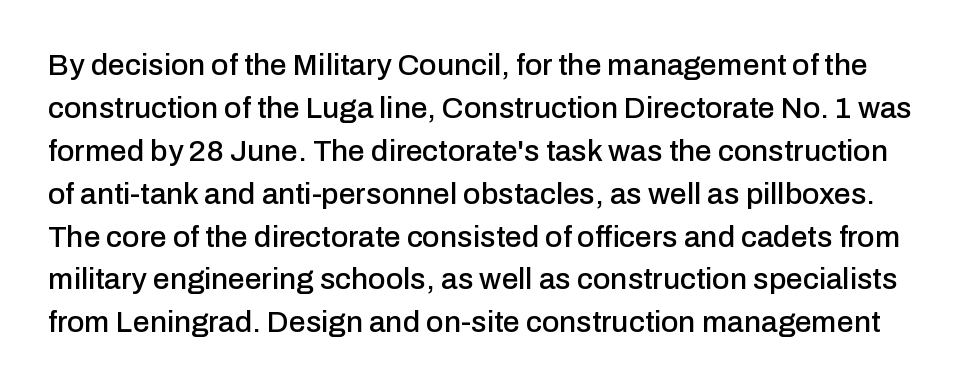
These lines are rendered in a variable-pitch font. Descenders are the only things crossing below the line. Glyph-to-glyph distance matches everyday printed text. Horizontal bands of white between lines are of average thickness. Upright lettering throughout. The letters carry no serifs — their stems end cleanly without finishing strokes.
